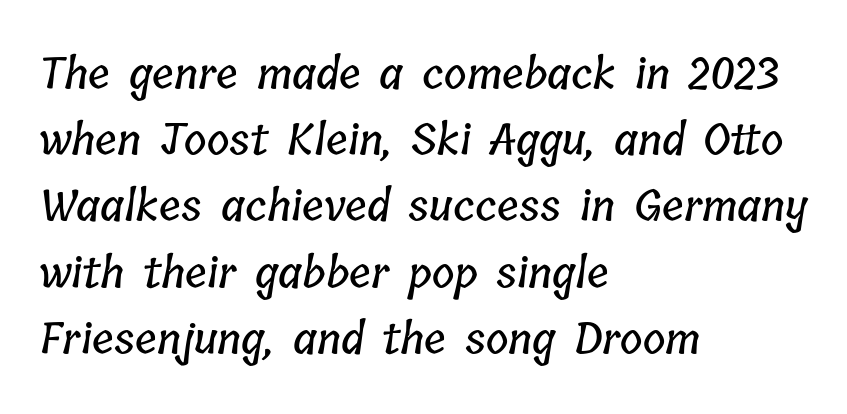
Is there much room between lines? A standard amount, neither cramped nor airy. Bare-footed words on every line. Spacing between characters is what you'd get straight out of the box. One-word summary of the alignment: left. Varying glyph widths throughout — classic text-font behaviour.
